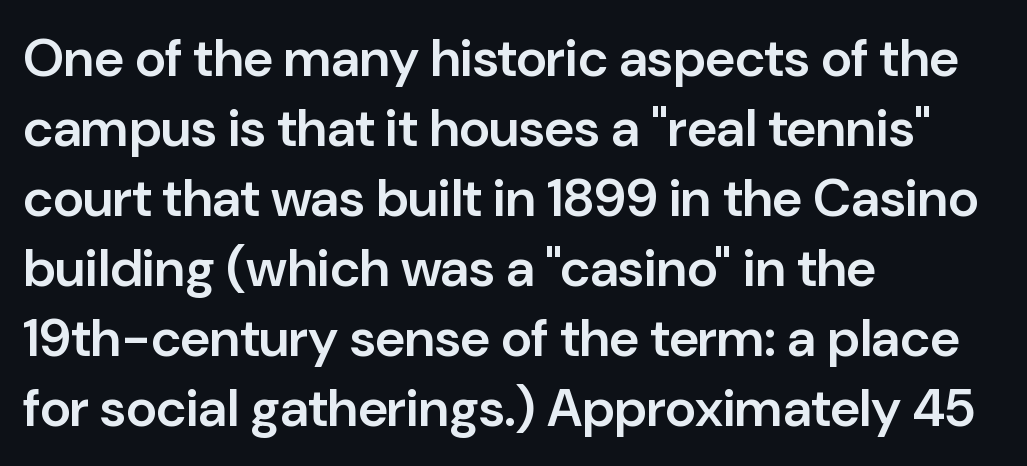
Q: Is the text bold? A: Semi-bold.
Q: Is the text italic (slanted)? A: No, it is upright.
Q: Is the typeface a serif or a sans-serif typeface? A: Sans-serif.
Q: Is the text underlined? A: No.
Q: How is the paragraph aligned? A: Left-aligned.
Q: Is the spacing between letters normal or unusually wide? A: Normal.
Q: Is the spacing between lines tight, normal or loose? A: Normal.
Q: Width (condensed, normal, or wide)? A: Normal.
Q: Stroke contrast? A: Low.
Q: x-height? A: Medium.
Q: Monospaced? A: No.
